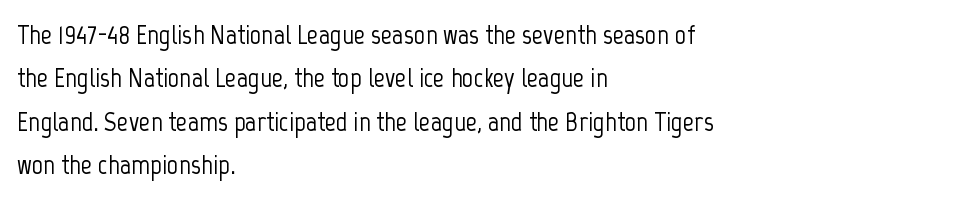
The image shows 28 px condensed sans-serif type, upright; set left-aligned, normal line spacing (1.55x), normal letter spacing, not underlined; low stroke contrast and a medium x-height.
